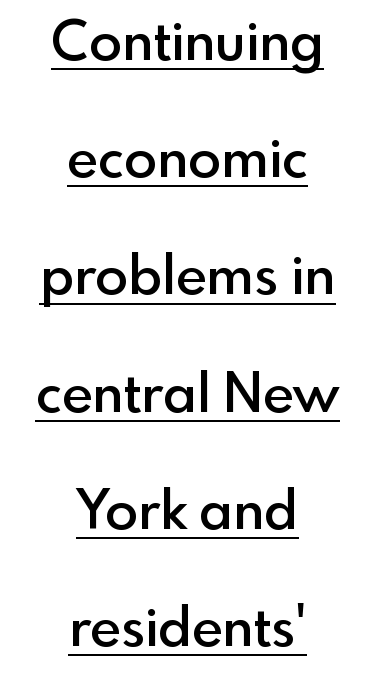
In designer terms, the underline attribute is active on this setting. A centered setting, common on invitations and titles, is used for this passage. Each word holds together tightly as a unit, with standard inter-letter gaps. Font category for this specimen: sans-serif.
